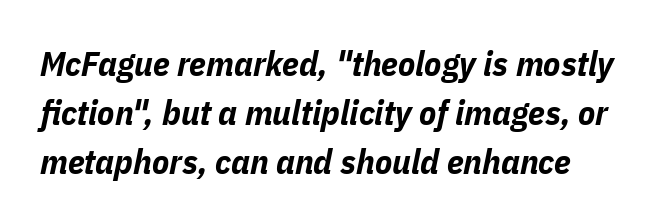
The image shows 35 px bold, condensed type, italic (leaning right); set normal line spacing (1.4x), normal letter spacing, not underlined; low stroke contrast and a medium x-height.
